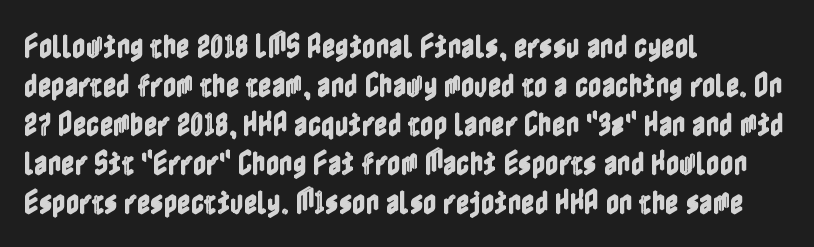
The compositor pushed each line to the left boundary. Every stem runs plumb, perpendicular to the baseline. This sample keeps an unexceptional amount of space between lines. Here the glyphs are tracked normally, forming tight word shapes. Descender tails drop into unmarked territory.
